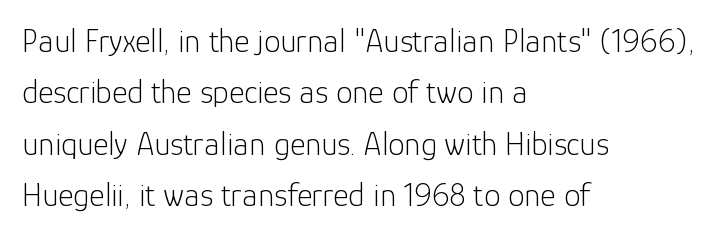
Q: Is the text bold? A: No.
Q: Is the text italic (slanted)? A: No, it is upright.
Q: Is the typeface a serif or a sans-serif typeface? A: Sans-serif.
Q: Is the text underlined? A: No.
Q: How is the paragraph aligned? A: Left-aligned.
Q: Is the spacing between letters normal or unusually wide? A: Normal.
Q: Is the spacing between lines tight, normal or loose? A: Normal.
Q: Width (condensed, normal, or wide)? A: Normal.
Q: Stroke contrast? A: Low.
Q: x-height? A: Medium.
Q: Monospaced? A: No.
